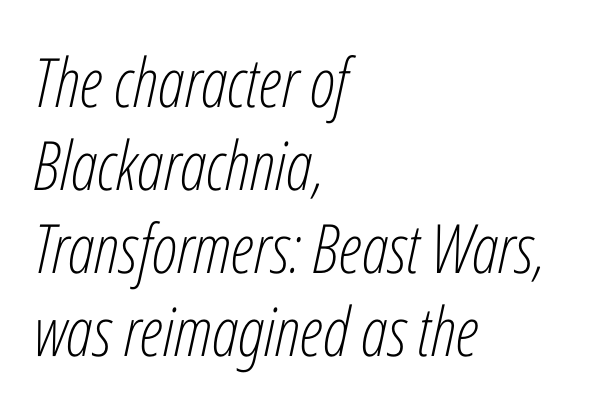
The image shows 68 px light, condensed type, italic (leaning right); set left-aligned, line spacing 1.22x, normal letter spacing, not underlined; low stroke contrast and a medium x-height.
